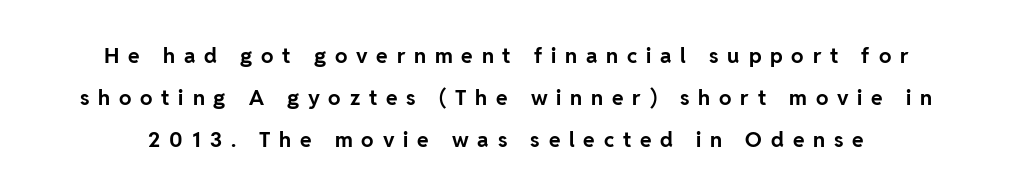
{"italic": "no", "bold": "yes", "underline": "no", "line_spacing": "loose", "line_spacing_ratio": 2.0, "letter_spacing": "wide", "letter_spacing_em": 0.42, "glyph_px": 21}
